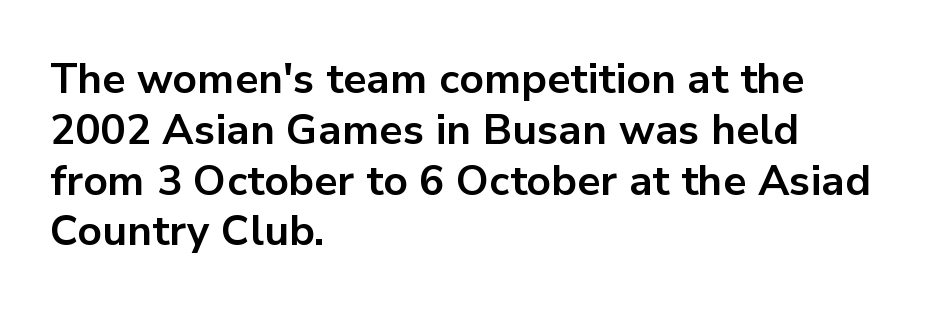
Glance below the letters and you will spot only blank space. Examine the stroke ends and you'll find no serifs. As a designer I'd log this as weight 700, bold. Unlike italic type, these characters show no tilt at all.
